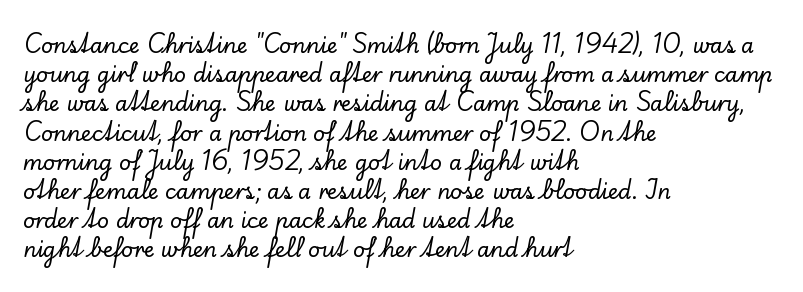
Each word holds together tightly as a unit, with standard inter-letter gaps. Left-aligned paragraph, ragged on the right. The vertical gap from one line to the next is medium. Check the space under the baseline: it is left empty.
